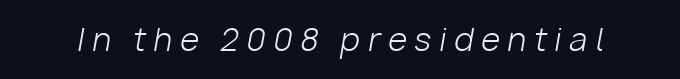
Q: Is the text bold? A: No.
Q: Is the text italic (slanted)? A: Yes, it leans right by about 10 degrees.
Q: Is the text underlined? A: No.
Q: Is the spacing between letters normal or unusually wide? A: Unusually wide.
Q: Width (condensed, normal, or wide)? A: Normal.
Q: Stroke contrast? A: Low.
Q: x-height? A: Medium.
Q: Monospaced? A: No.
